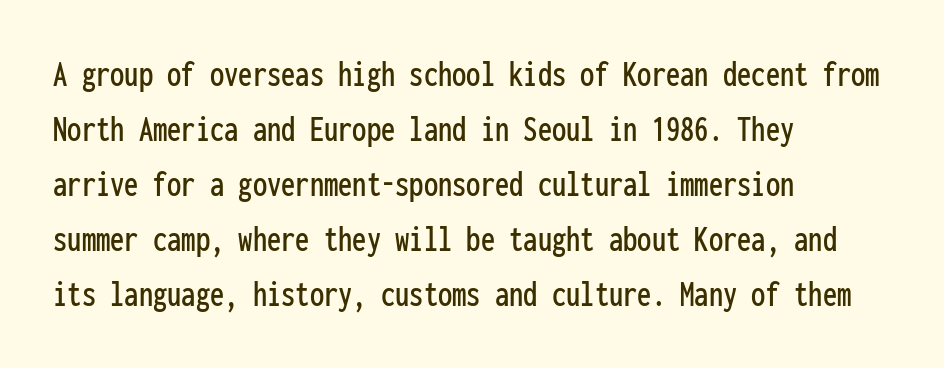
These lines were composed using upright roman letters. The zone under the glyphs is completely vacant. Does the copy run flush right? No — it runs flush left. There is no visible air inserted between adjacent glyphs.
